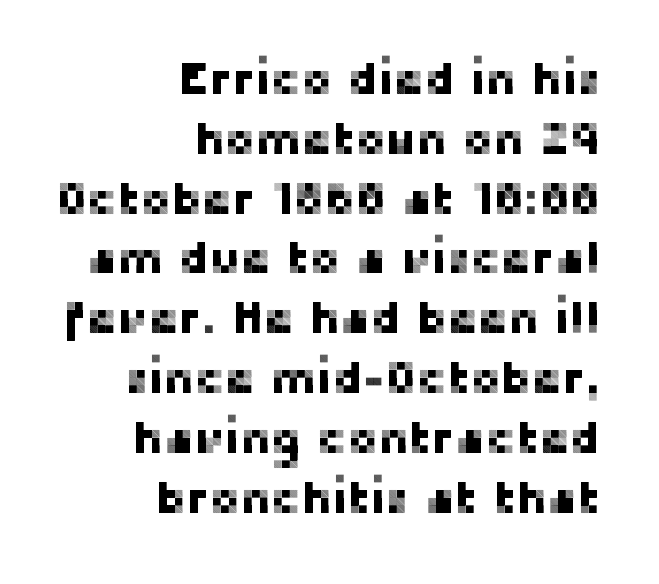
The image shows 46 px sans-serif type, upright; set right-aligned, normal line spacing (1.3x), normal letter spacing, not underlined; low stroke contrast and a medium x-height.
